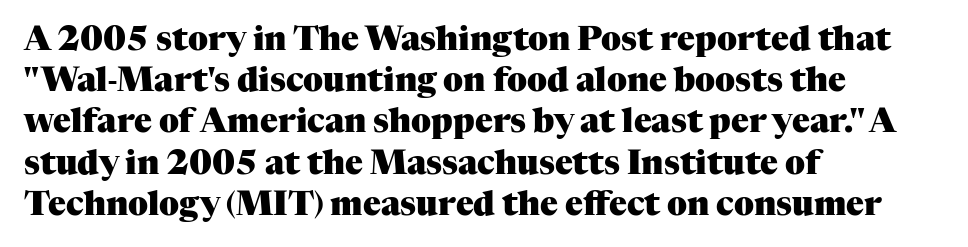
The image shows 33 px heavy serif type, upright; set left-aligned, normal line spacing (1.25x), normal letter spacing, not underlined; medium stroke contrast and a medium x-height.
